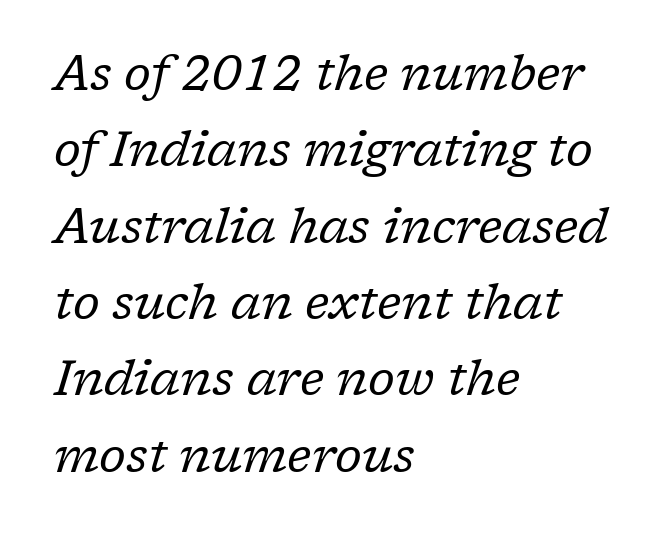
Leading matches the norm, producing a regular column. Are there feet on the stems? There are — it's a serif. Horizontally, the lines are justified to the leading edge only. Students, note that the glyphs here touch the page at normal intervals.
